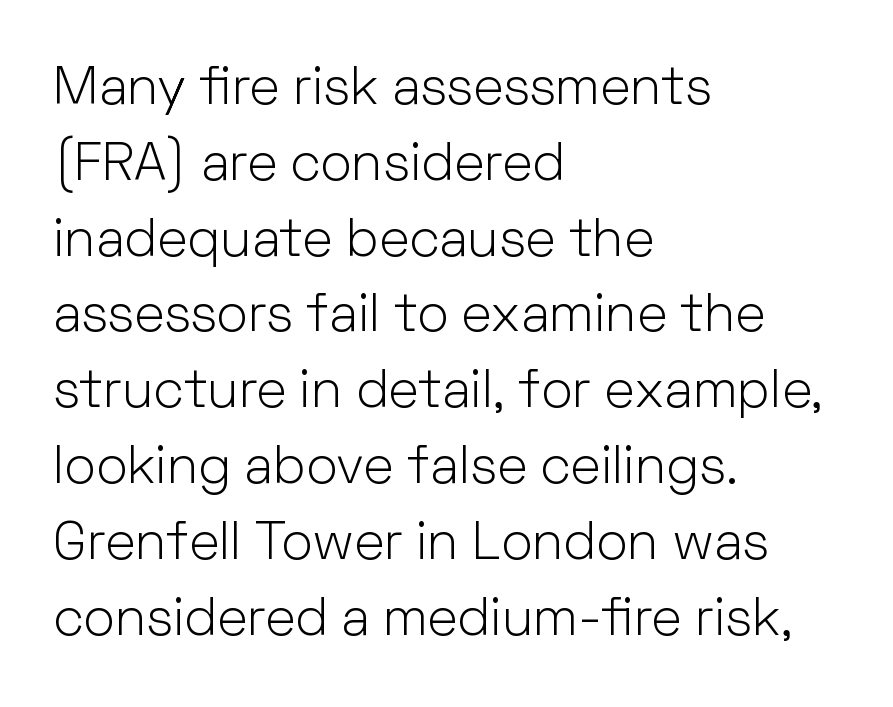
{"serif": "no", "italic": "no", "bold": "no", "weight": "light", "width": "normal", "stroke_contrast": "low", "x_height": "medium", "monospaced": "no", "underline": "no", "align": "left", "line_spacing": "normal", "line_spacing_ratio": 1.43, "letter_spacing": "normal", "letter_spacing_em": 0.0, "glyph_px": 53}
